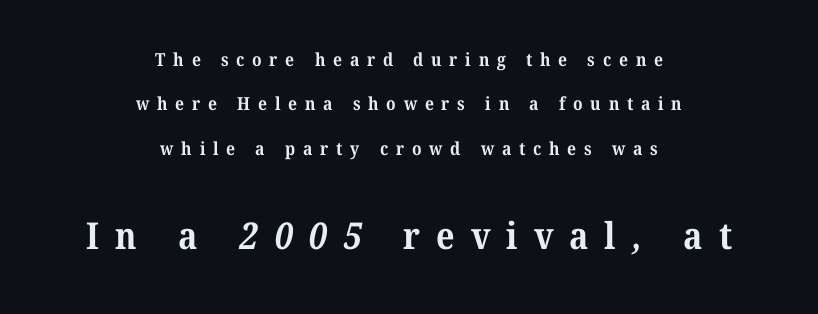
The composition opens small and finishes big. The lines are spread far apart with generous leading. Glance below the letters and you will spot only blank space. A serif font was chosen for this passage.
